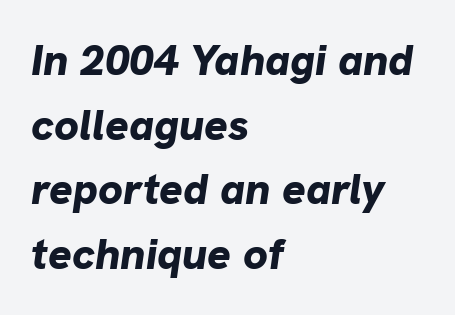
Quick note: underline off. Line beginnings align vertically; line endings do not. The rendering uses a moderate line-height, typical for paragraphs. Glyph-to-glyph distance matches everyday printed text. Each letter keeps its own natural width here, so spacing adapts to shape. Thick stems and heavy bowls — unmistakably bold.
